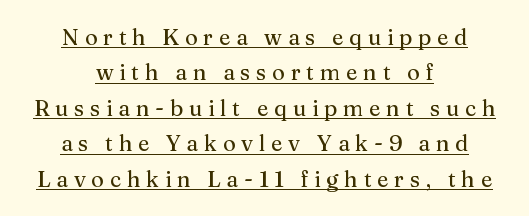
Q: Is the text italic (slanted)? A: No, it is upright.
Q: Is the text underlined? A: Yes.
Q: How is the paragraph aligned? A: Centered.
Q: Is the spacing between letters normal or unusually wide? A: Unusually wide.
Q: Is the spacing between lines tight, normal or loose? A: Normal.
